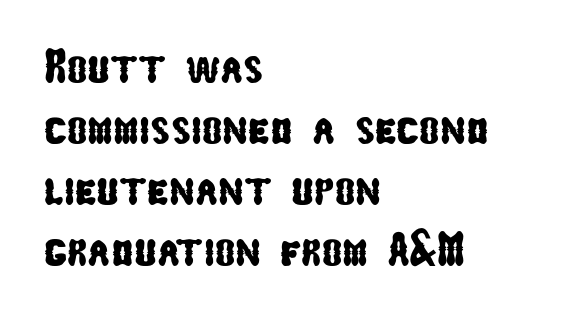
Q: Is the typeface a serif or a sans-serif typeface? A: Sans-serif.
Q: Is the text underlined? A: No.
Q: How is the paragraph aligned? A: Left-aligned.
Q: Is the spacing between letters normal or unusually wide? A: Normal.
Q: Is the spacing between lines tight, normal or loose? A: Normal.
Q: Width (condensed, normal, or wide)? A: Condensed.
Q: Stroke contrast? A: Low.
Q: x-height? A: Medium.
Q: Monospaced? A: No.
